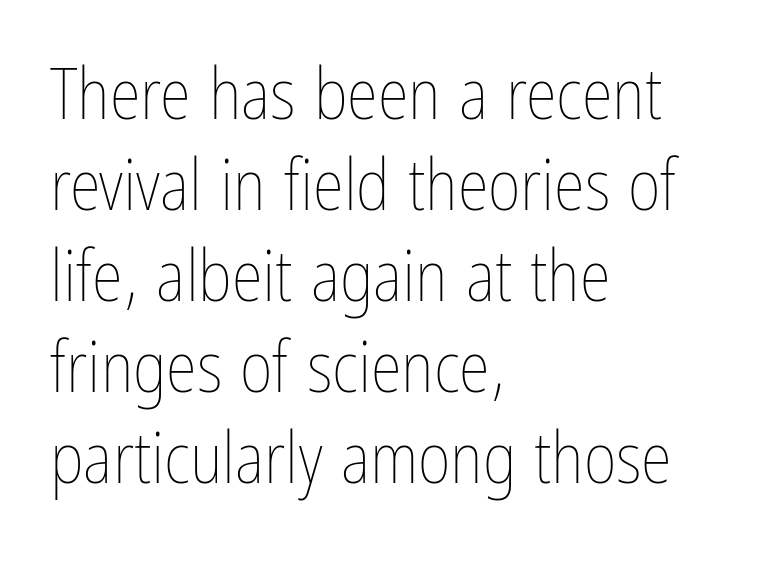
{"italic": "no", "bold": "no", "weight": "thin", "width": "condensed", "stroke_contrast": "low", "x_height": "medium", "monospaced": "no", "underline": "no", "align": "left", "line_spacing": "normal", "line_spacing_ratio": 1.28, "letter_spacing": "normal", "letter_spacing_em": 0.0, "glyph_px": 71}
